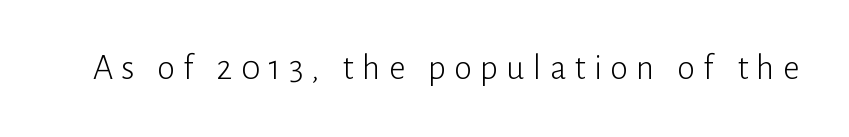
{"serif": "no", "italic": "no", "bold": "no", "weight": "light", "width": "normal", "stroke_contrast": "low", "x_height": "medium", "monospaced": "no", "underline": "no", "letter_spacing": "wide", "letter_spacing_em": 0.23, "glyph_px": 36}
